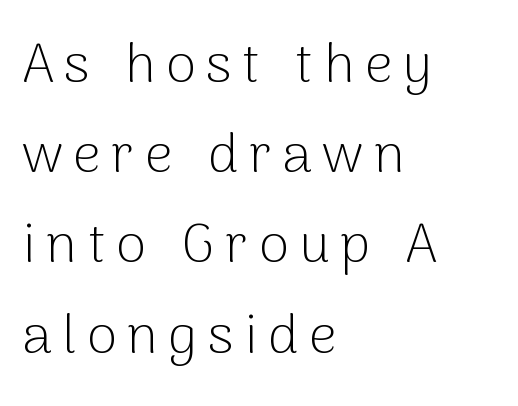
Q: Is the text bold? A: No.
Q: Is the text italic (slanted)? A: No, it is upright.
Q: Is the typeface a serif or a sans-serif typeface? A: Sans-serif.
Q: Is the text underlined? A: No.
Q: How is the paragraph aligned? A: Left-aligned.
Q: Is the spacing between lines tight, normal or loose? A: Normal.
Q: Width (condensed, normal, or wide)? A: Normal.
Q: Stroke contrast? A: Low.
Q: x-height? A: Medium.
Q: Monospaced? A: No.
